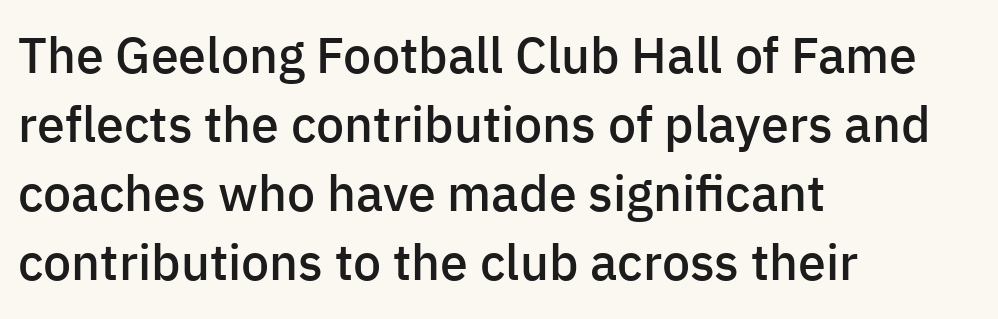
Q: Is the text bold? A: Semi-bold.
Q: Is the text italic (slanted)? A: No, it is upright.
Q: Is the typeface a serif or a sans-serif typeface? A: Sans-serif.
Q: Is the text underlined? A: No.
Q: How is the paragraph aligned? A: Left-aligned.
Q: Is the spacing between letters normal or unusually wide? A: Normal.
Q: Is the spacing between lines tight, normal or loose? A: Normal.
Q: Width (condensed, normal, or wide)? A: Normal.
Q: Stroke contrast? A: Low.
Q: x-height? A: Medium.
Q: Monospaced? A: No.
